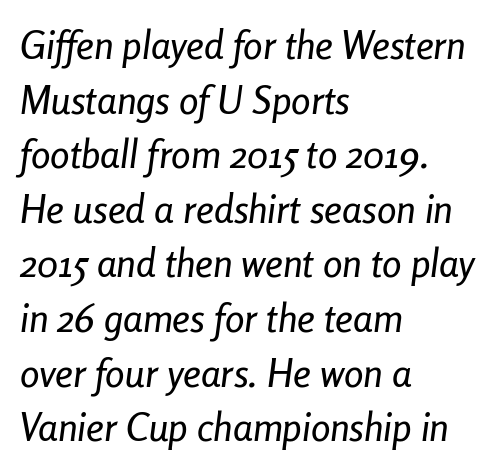
The image shows 39 px condensed type, italic (leaning right); set left-aligned, normal line spacing (1.4x), normal letter spacing, not underlined; low stroke contrast and a medium x-height.
